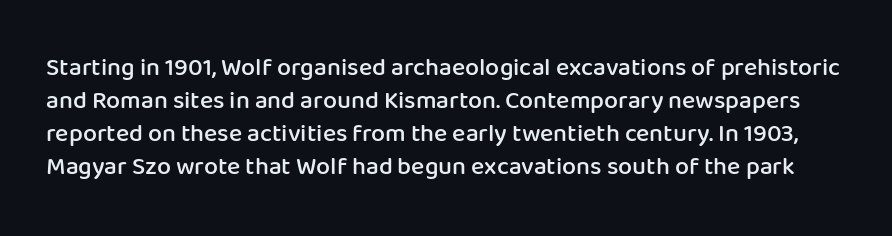
{"italic": "no", "bold": "semi", "underline": "no", "line_spacing": "normal", "line_spacing_ratio": 1.32, "letter_spacing": "normal", "letter_spacing_em": 0.0, "glyph_px": 25}
